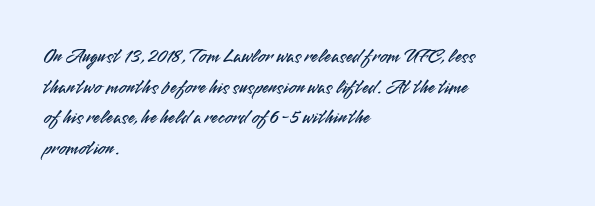
The image shows 20 px text type; set left-aligned, normal line spacing (1.53x), normal letter spacing, not underlined.
